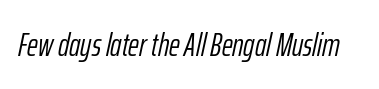
Q: Is the text bold? A: No.
Q: Is the text italic (slanted)? A: Yes, it leans right by about 12 degrees.
Q: Is the text underlined? A: No.
Q: Is the spacing between letters normal or unusually wide? A: Normal.
Q: Width (condensed, normal, or wide)? A: Condensed.
Q: Stroke contrast? A: Low.
Q: x-height? A: Medium.
Q: Monospaced? A: No.
